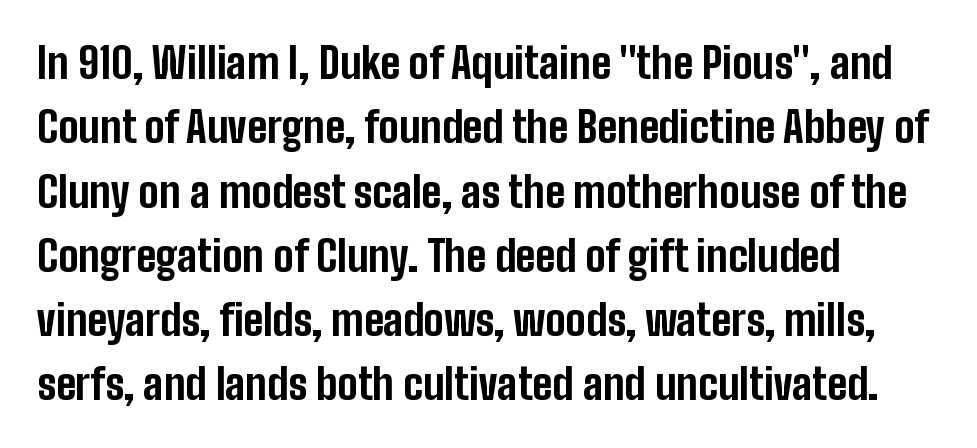
Q: Is the text bold? A: Yes.
Q: Is the text italic (slanted)? A: No, it is upright.
Q: Is the typeface a serif or a sans-serif typeface? A: Sans-serif.
Q: Is the text underlined? A: No.
Q: How is the paragraph aligned? A: Left-aligned.
Q: Is the spacing between letters normal or unusually wide? A: Normal.
Q: Is the spacing between lines tight, normal or loose? A: Normal.
Q: Width (condensed, normal, or wide)? A: Condensed.
Q: Stroke contrast? A: Low.
Q: x-height? A: Medium.
Q: Monospaced? A: No.
